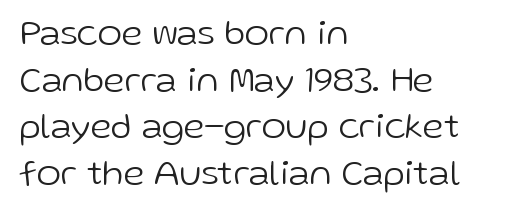
The image shows 37 px light sans-serif type, upright; set left-aligned, normal line spacing (1.26x), normal letter spacing, not underlined; low stroke contrast and a medium x-height.
